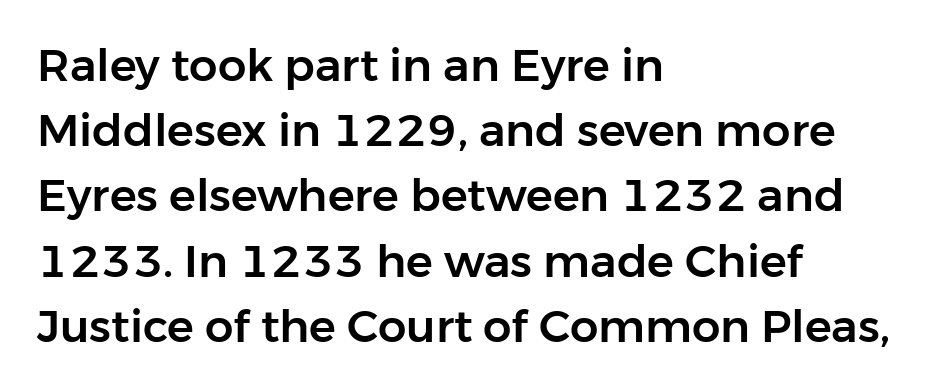
The image shows 45 px sans-serif type, upright; set left-aligned, normal line spacing (1.45x), normal letter spacing, not underlined; low stroke contrast and a medium x-height.
